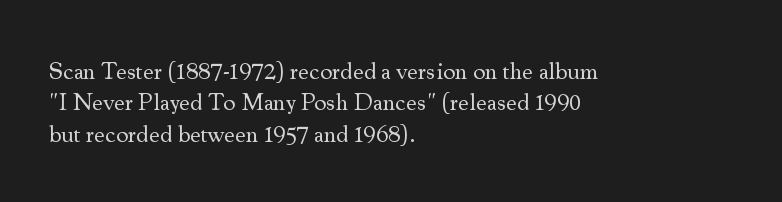
{"italic": "no", "bold": "no", "underline": "no", "align": "left", "line_spacing": "normal", "line_spacing_ratio": 1.31, "letter_spacing": "normal", "letter_spacing_em": 0.0, "glyph_px": 24}
